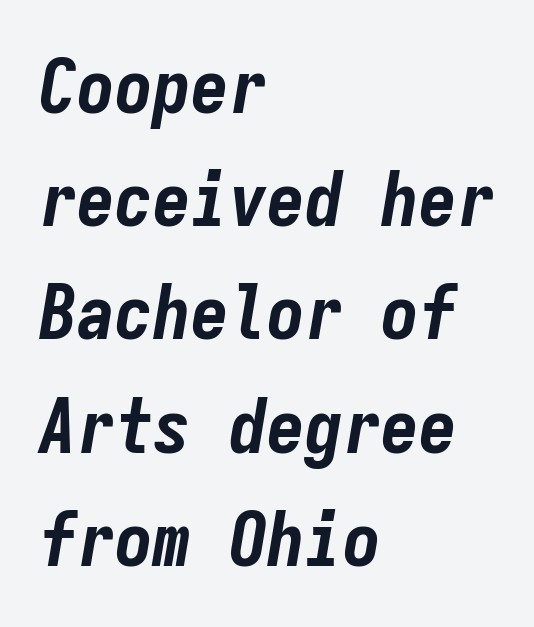
The image shows 76 px bold, condensed type, italic (leaning right), monospaced; set left-aligned, normal line spacing (1.49x), normal letter spacing, not underlined; low stroke contrast and a medium x-height.
